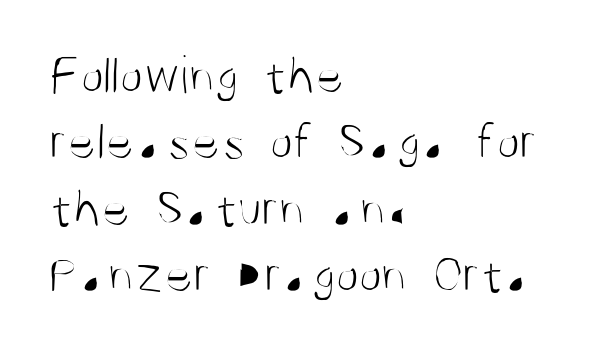
{"serif": "no", "italic": "no", "bold": "no", "weight": "light", "width": "condensed", "stroke_contrast": "medium", "x_height": "large", "monospaced": "no", "underline": "no", "align": "left", "line_spacing_ratio": 1.23, "letter_spacing": "normal", "letter_spacing_em": 0.0, "glyph_px": 54}
